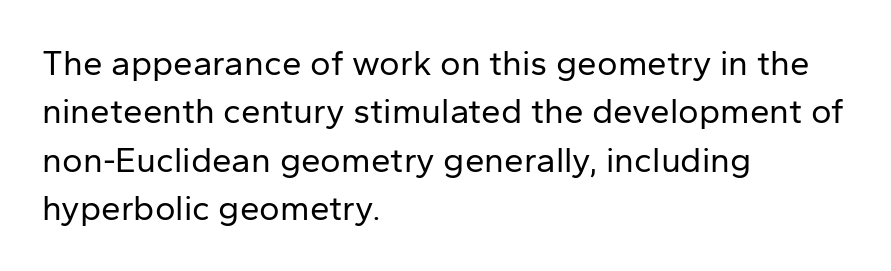
The image shows 35 px regular-weight sans-serif type, upright; set left-aligned, normal line spacing (1.38x), normal letter spacing, not underlined; low stroke contrast and a medium x-height.
